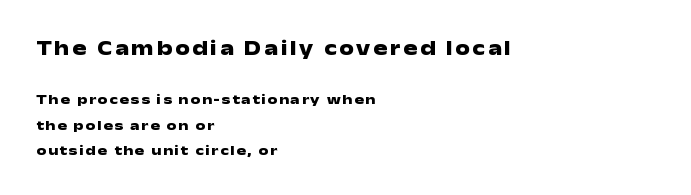
The image shows 21 px bold type, upright; set left-aligned, line spacing 1.83x, not underlined; the first (top) block is 1.5x larger.
